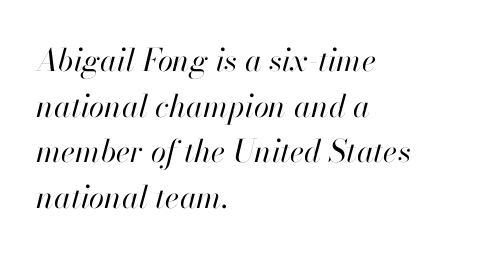
Q: Is the text bold? A: No.
Q: Is the text italic (slanted)? A: Yes, it leans right by about 13 degrees.
Q: Is the text underlined? A: No.
Q: How is the paragraph aligned? A: Left-aligned.
Q: Is the spacing between letters normal or unusually wide? A: Normal.
Q: Is the spacing between lines tight, normal or loose? A: Normal.
Q: Width (condensed, normal, or wide)? A: Normal.
Q: Stroke contrast? A: High.
Q: x-height? A: Small.
Q: Monospaced? A: No.
